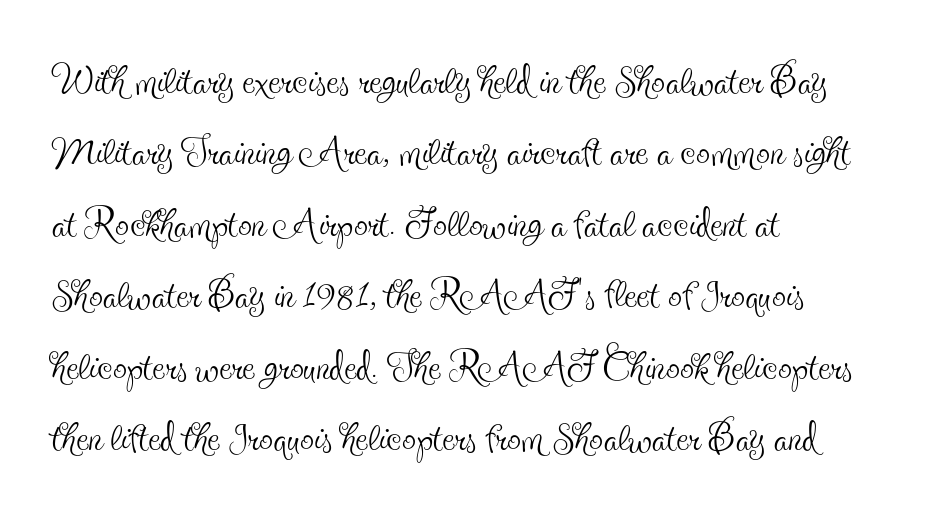
{"serif": "yes", "bold": "no", "weight": "thin", "width": "condensed", "x_height": "small", "monospaced": "no", "underline": "no", "align": "left", "line_spacing": "normal", "line_spacing_ratio": 1.3, "letter_spacing": "normal", "letter_spacing_em": 0.0, "glyph_px": 55}
